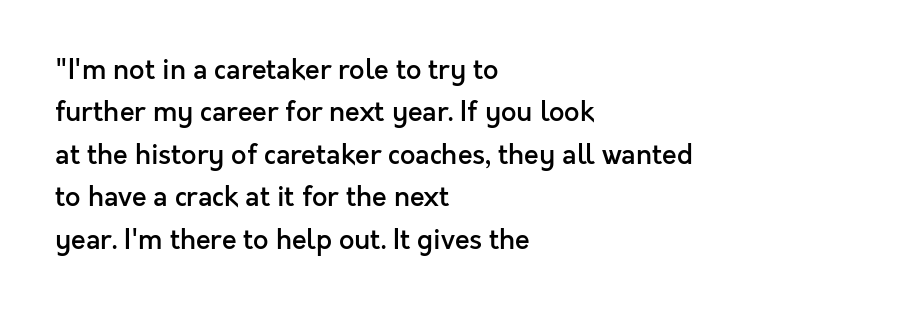
Caption: multi-line text, flush left, ragged right. Compared with typical body copy, the letter spacing here is the same. In terms of leading, this rendering sits right in the middle. Underlining? Definitely not there. How heavy is the stroke? Medium-heavy — a semibold, shy of bold. Style check: upright.
